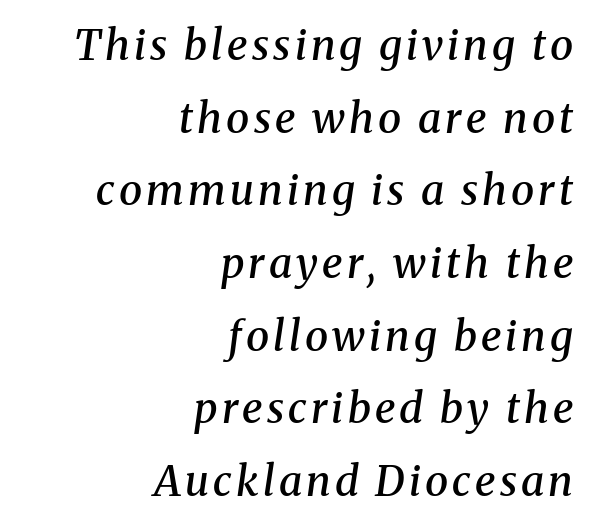
{"serif": "yes", "italic": "yes", "lean": "right", "slant_degrees": 8, "bold": "semi", "weight": "semibold", "width": "normal", "stroke_contrast": "medium", "x_height": "medium", "monospaced": "no", "underline": "no", "align": "right", "line_spacing_ratio": 1.73, "glyph_px": 42}
